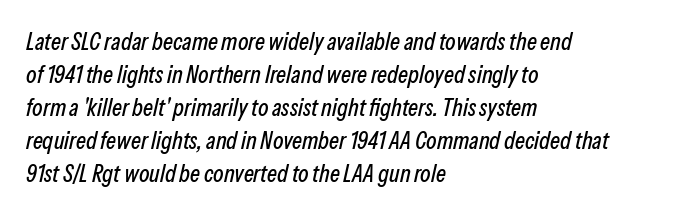
Glyph-to-glyph distance matches everyday printed text. Posture: slanted. Type without underlining. Summary of vertical rhythm: regular, with standard interline spacing.
